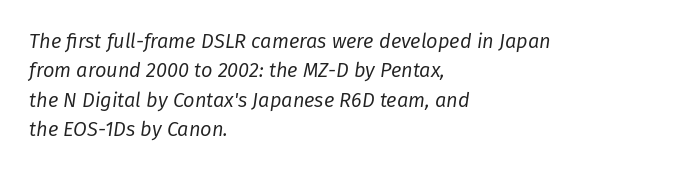
{"italic": "yes", "lean": "right", "slant_degrees": 8, "bold": "no", "underline": "no", "align": "left", "line_spacing": "normal", "line_spacing_ratio": 1.47, "letter_spacing": "normal", "letter_spacing_em": 0.0, "glyph_px": 20}
